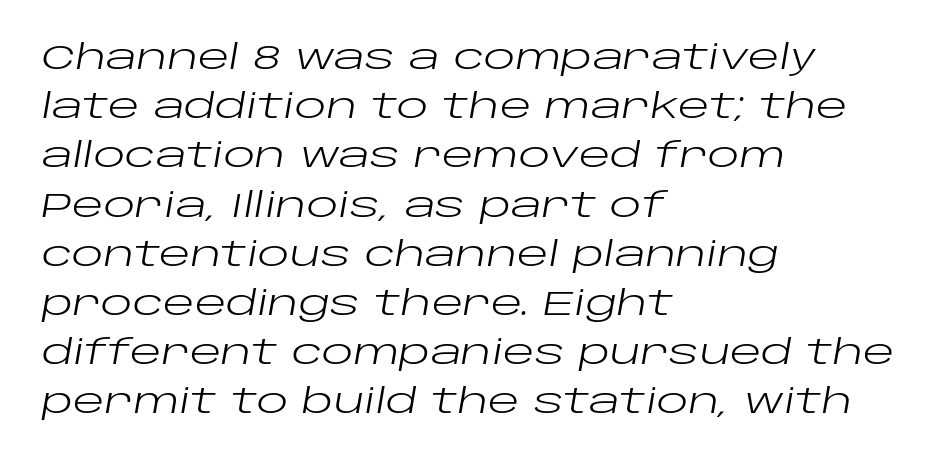
The image shows 33 px regular-weight, wide type, italic (leaning right); set left-aligned, normal line spacing (1.49x), normal letter spacing, not underlined; low stroke contrast and a large x-height.
